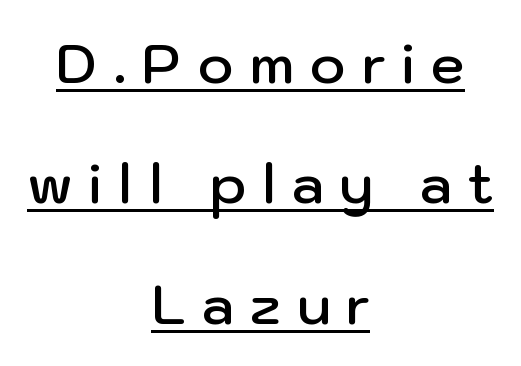
The image shows 54 px semibold sans-serif type, upright; set centered, loose line spacing (2.23x), unusually wide letter spacing (+0.3 em), underlined; low stroke contrast and a medium x-height.
